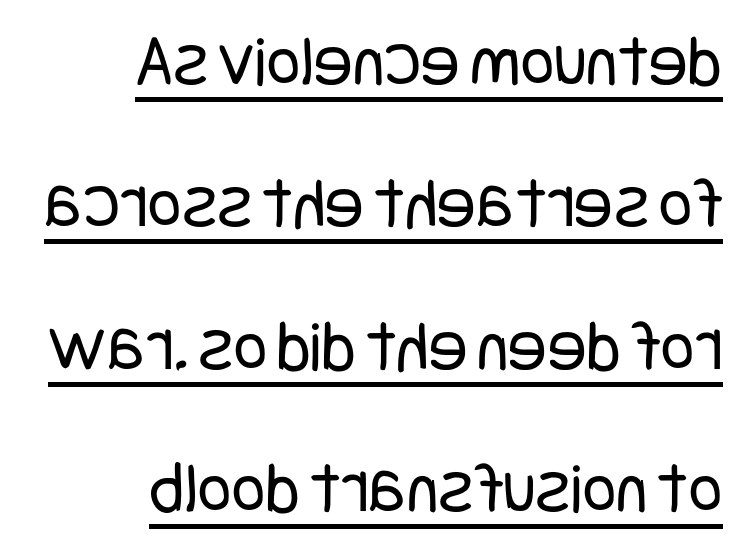
{"serif": "no", "italic": "no", "bold": "no", "weight": "regular", "width": "condensed", "stroke_contrast": "low", "x_height": "large", "underline": "yes", "align": "right", "line_spacing": "loose", "line_spacing_ratio": 1.95, "letter_spacing": "normal", "letter_spacing_em": 0.0, "glyph_px": 73}
